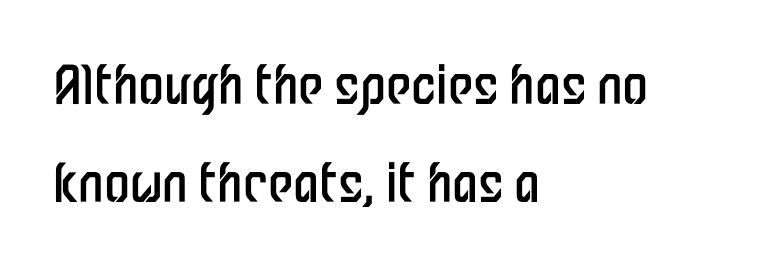
The typesetting does not lean heavy: it is not bold. Spacing verdict: proportional, widths tailored to each character. All the whitespace from short lines collects on the right. What stands out about the letter spacing? Nothing — it is the standard amount.
